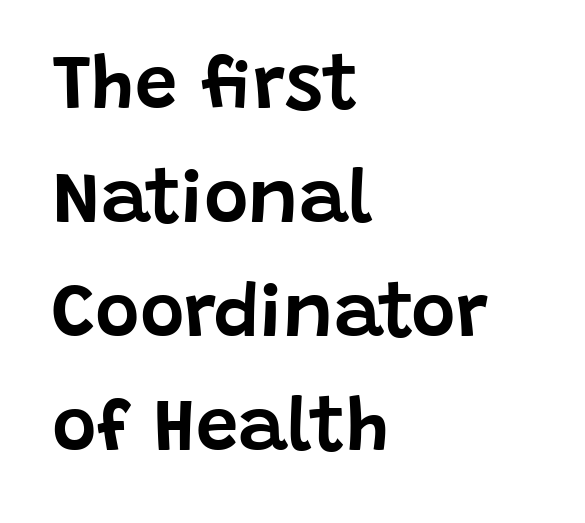
The gap between lines stays unmarked. Rendered with straight, roman letterforms. Varying glyph widths throughout — classic text-font behaviour. Are there feet on the stems? There aren't — it's a sans.
